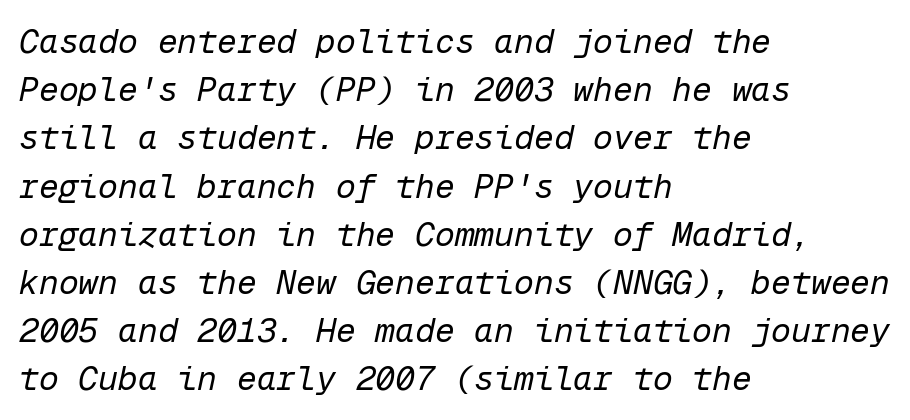
The image shows 33 px regular-weight type, italic (leaning right), monospaced; set left-aligned, normal line spacing (1.46x), normal letter spacing, not underlined; low stroke contrast and a medium x-height.
